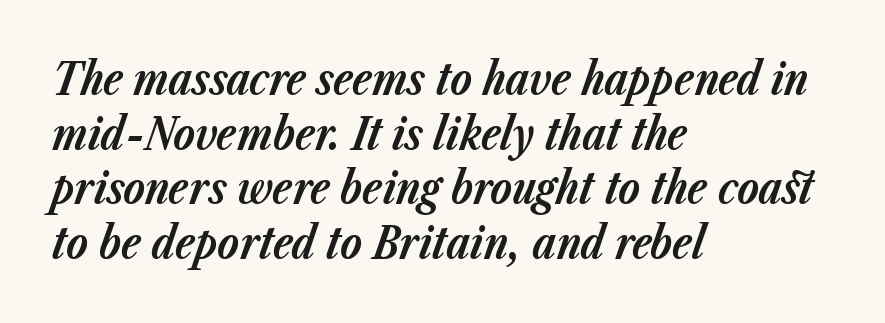
The image shows 44 px bold type, italic (leaning right); set left-aligned, line spacing 1.24x, normal letter spacing, not underlined; low stroke contrast and a medium x-height.
